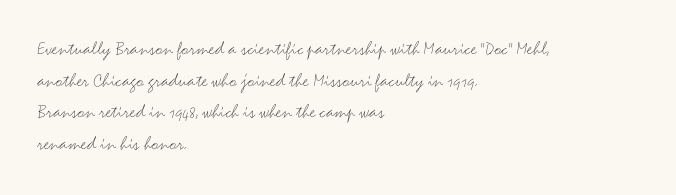
Q: Is the text bold? A: No.
Q: Is the text italic (slanted)? A: Yes.
Q: Is the text underlined? A: No.
Q: How is the paragraph aligned? A: Left-aligned.
Q: Is the spacing between letters normal or unusually wide? A: Normal.
Q: Is the spacing between lines tight, normal or loose? A: Normal.
